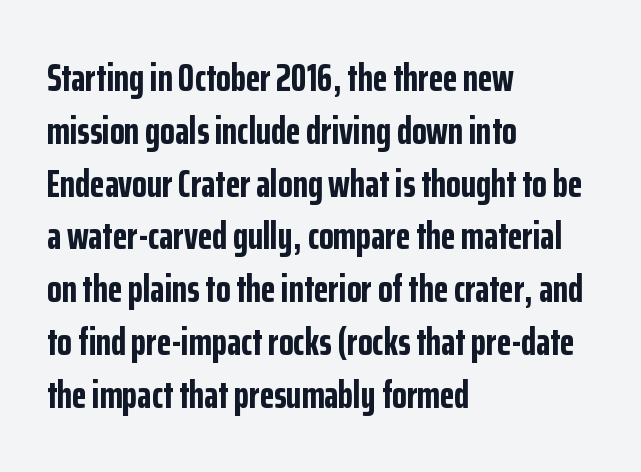
The strokes are fattened all the way to bold. Which margin do the lines hug? The left one — the right edge is uneven. Default kerning and tracking; the words read as compact shapes. These lines are rendered in a variable-pitch font.
